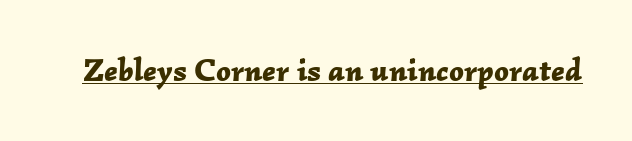
The image shows 32 px bold type, italic (leaning right); set normal letter spacing, underlined; low stroke contrast and a medium x-height.
